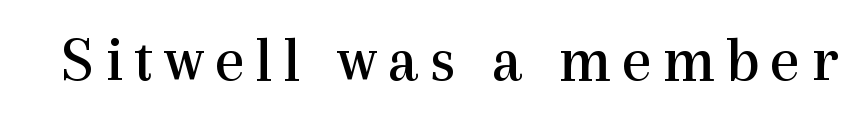
The image shows 65 px regular-weight serif type, upright; set not underlined; a medium x-height.
